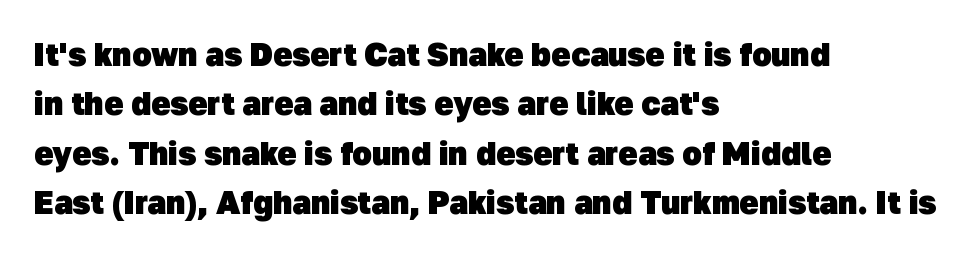
These lines are set flush left with a ragged right edge. Letterform terminals end flat and unadorned throughout the passage. Observe the ordinary spacing: letters are neighbours, not strangers. The passage shown is typed in a proportional face where columns would drift. A clean baseline with only descenders dipping below it. The typesetting leans heavy: a genuine bold.
